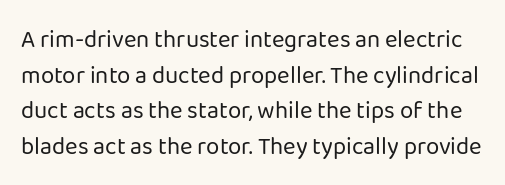
Q: Is the text bold? A: No.
Q: Is the text italic (slanted)? A: No, it is upright.
Q: Is the text underlined? A: No.
Q: Is the spacing between letters normal or unusually wide? A: Normal.
Q: Is the spacing between lines tight, normal or loose? A: Normal.
